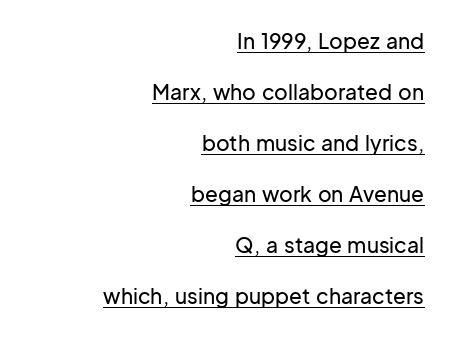
{"italic": "no", "underline": "yes", "align": "right", "line_spacing": "loose", "line_spacing_ratio": 2.43, "letter_spacing": "normal", "letter_spacing_em": 0.0, "glyph_px": 21}
